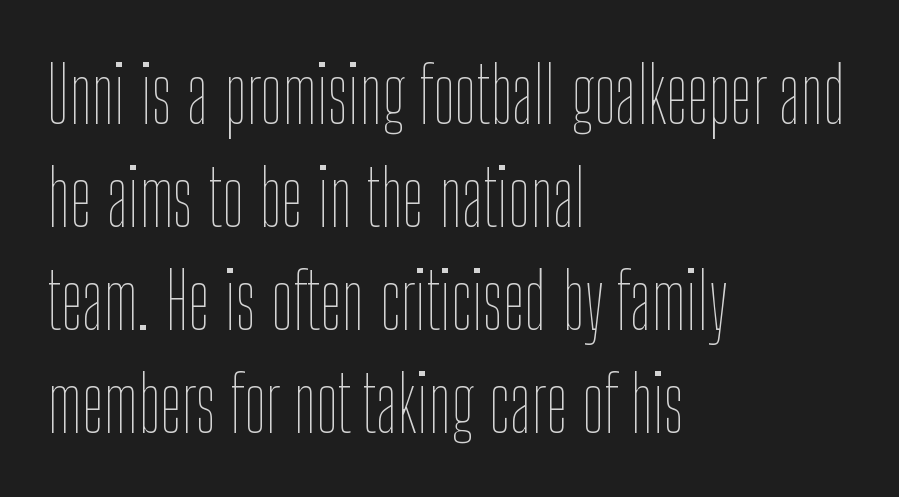
The passage shown is typed in a proportional face where columns would drift. Typeset ragged right — the left edge is the straight one. Descenders hang freely into open space. The strokes carry an ordinary text weight at most.
